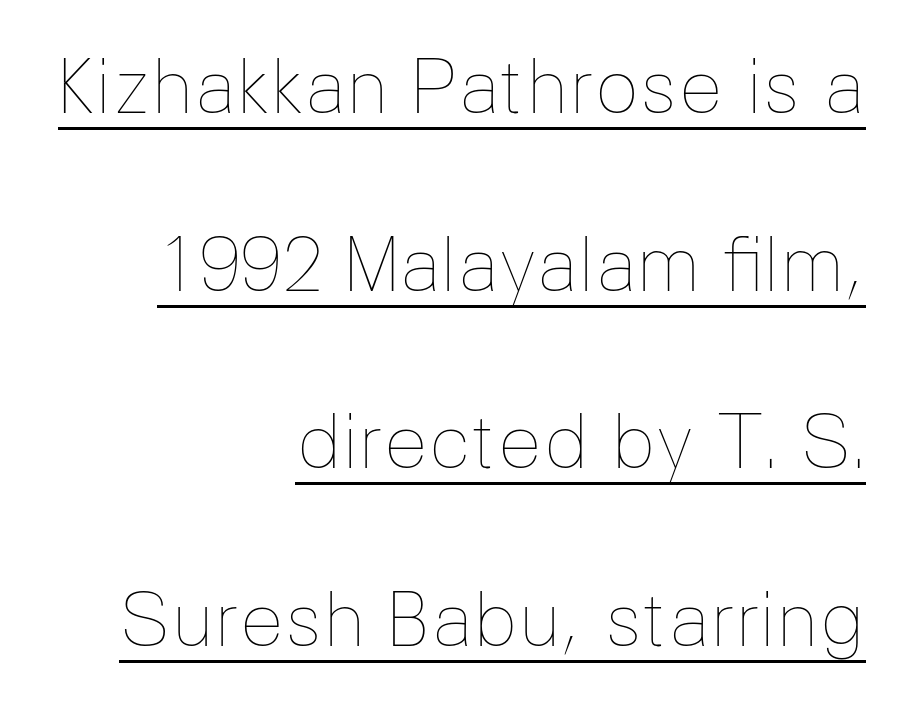
Q: Is the text bold? A: No.
Q: Is the text italic (slanted)? A: No, it is upright.
Q: Is the text underlined? A: Yes.
Q: How is the paragraph aligned? A: Right-aligned.
Q: Is the spacing between letters normal or unusually wide? A: Normal.
Q: Is the spacing between lines tight, normal or loose? A: Loose.
Q: Width (condensed, normal, or wide)? A: Normal.
Q: Stroke contrast? A: Low.
Q: x-height? A: Medium.
Q: Monospaced? A: No.
